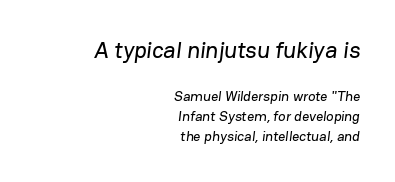
The image shows 23 px text type; set right-aligned, normal line spacing (1.45x), normal letter spacing, not underlined; the first (top) block is 1.64x larger.
